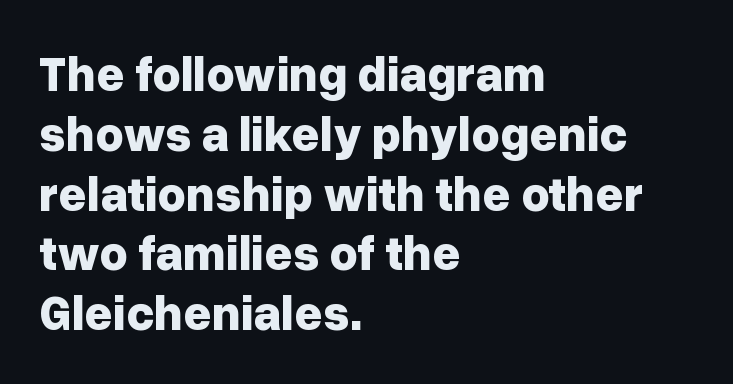
Serif or sans? Sans — the stroke terminals are bare. Honestly, there is no underline to notice here at all. Inter-character spacing is left at the font's built-in metrics. The passage is arranged the way most books set body copy — flush left. Vertical strokes here are truly vertical.
